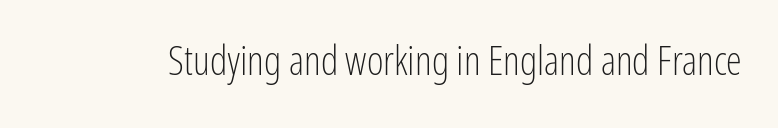
{"serif": "no", "italic": "no", "bold": "no", "weight": "light", "width": "condensed", "stroke_contrast": "low", "x_height": "medium", "monospaced": "no", "underline": "no", "letter_spacing": "normal", "letter_spacing_em": 0.0, "glyph_px": 40}
